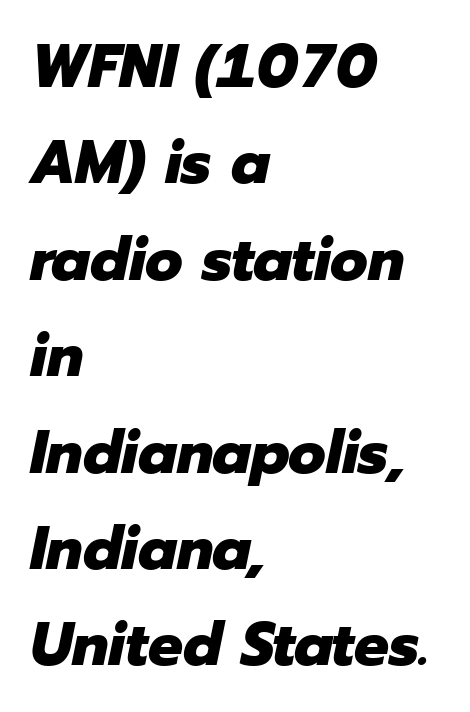
Q: Is the text bold? A: Yes.
Q: Is the text italic (slanted)? A: Yes, it leans right by about 12 degrees.
Q: Is the text underlined? A: No.
Q: How is the paragraph aligned? A: Left-aligned.
Q: Is the spacing between letters normal or unusually wide? A: Normal.
Q: Is the spacing between lines tight, normal or loose? A: Normal.
Q: Width (condensed, normal, or wide)? A: Normal.
Q: Stroke contrast? A: Low.
Q: x-height? A: Medium.
Q: Monospaced? A: No.
